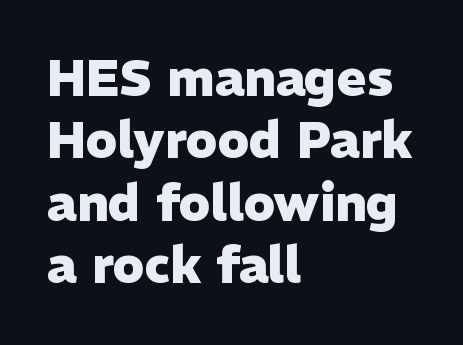
Clear beneath every line of the passage. Horizontal bands of white between lines are of average thickness. Stroke thickness is high; the sample reads as a true bold. There is no visible air inserted between adjacent glyphs. Look at the bottom of the vertical strokes: they stop flat, with no serifs. Rendered with straight, roman letterforms.
